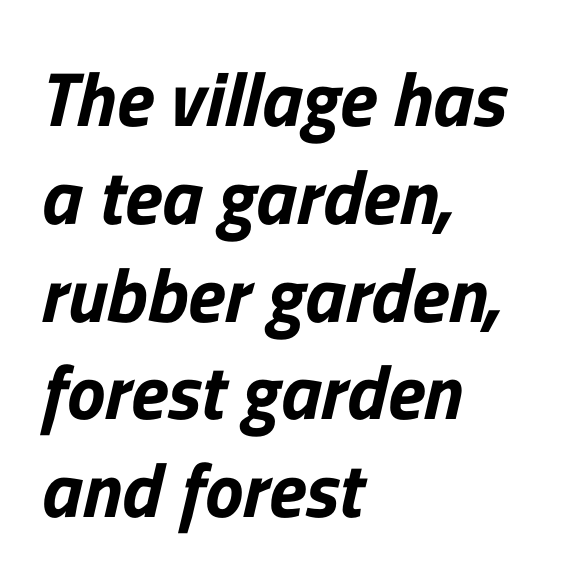
The image shows 77 px sans-serif type; set left-aligned, normal line spacing (1.27x), normal letter spacing, not underlined; low stroke contrast and a medium x-height.
